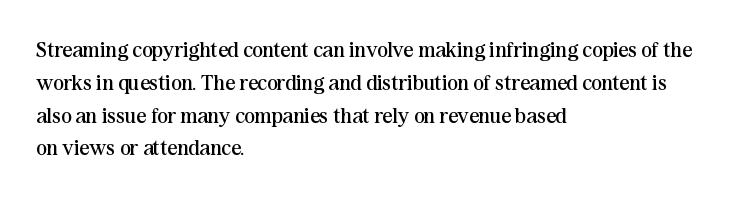
Descender tails drop into unmarked territory. Vertically, the passage feels balanced, rows spaced as you'd expect. The typesetter chose a ragged-right arrangement here. The typography opts for an upright posture over an oblique one. The rendering keeps characters at their native spacing. Stroke mass is kept to a normal reading level or below.
